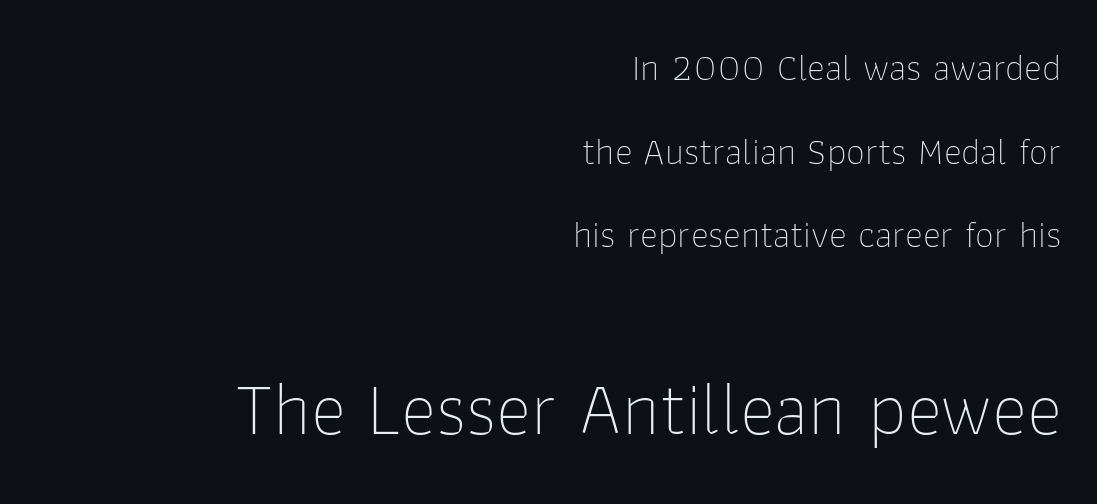
The image shows 75 px thin sans-serif type, upright; set right-aligned, loose line spacing (2.2x), normal letter spacing, not underlined; the second (bottom) block is 1.97x larger; low stroke contrast and a medium x-height.
